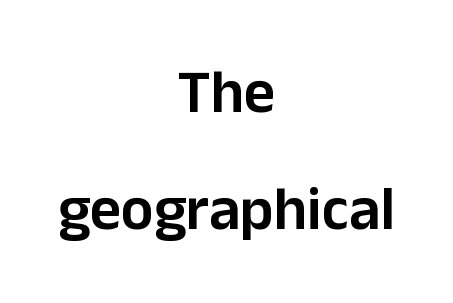
Q: Is the text bold? A: Semi-bold.
Q: Is the text italic (slanted)? A: No, it is upright.
Q: Is the typeface a serif or a sans-serif typeface? A: Sans-serif.
Q: Is the text underlined? A: No.
Q: How is the paragraph aligned? A: Centered.
Q: Is the spacing between letters normal or unusually wide? A: Normal.
Q: Is the spacing between lines tight, normal or loose? A: Loose.
Q: Width (condensed, normal, or wide)? A: Normal.
Q: Stroke contrast? A: Low.
Q: x-height? A: Medium.
Q: Monospaced? A: No.
